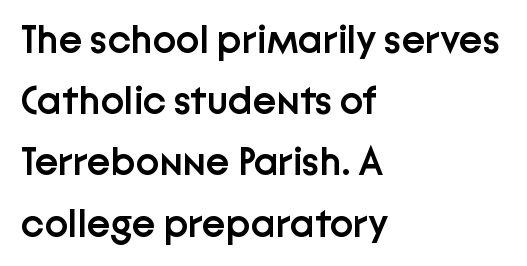
Leftover space on each line is placed entirely after the last word. The zone under the glyphs is completely vacant. What kind of face is this? One without serifs — a sans. Posture: upright roman.
